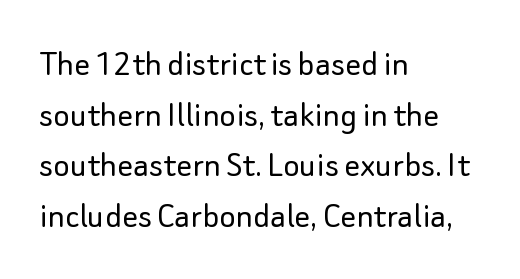
This is sans-serif lettering, the kind often seen on screens and signage. The cut favours lightness, reaching ordinary text weight at its darkest. Evenly set lines give the paragraph a standard silhouette. Designer's note — italics off, roman on. Look at the tracking — it's just the regular setting, nothing added.
